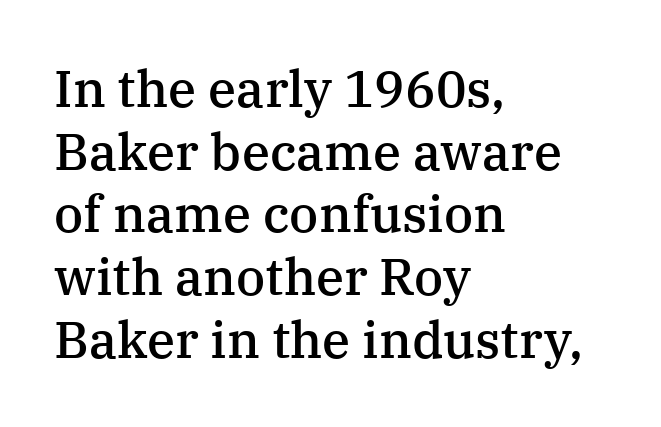
Q: Is the text bold? A: Semi-bold.
Q: Is the text italic (slanted)? A: No, it is upright.
Q: Is the typeface a serif or a sans-serif typeface? A: Serif.
Q: Is the text underlined? A: No.
Q: How is the paragraph aligned? A: Left-aligned.
Q: Is the spacing between letters normal or unusually wide? A: Normal.
Q: Width (condensed, normal, or wide)? A: Normal.
Q: Stroke contrast? A: Medium.
Q: x-height? A: Medium.
Q: Monospaced? A: No.
